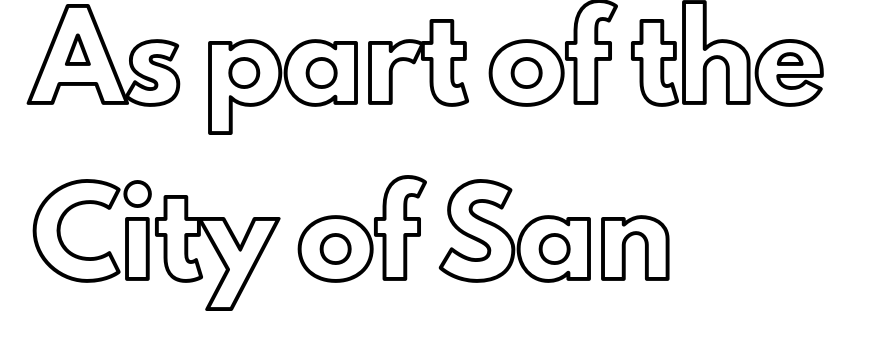
Is there any slant? The stems are plumb. Think of a printed novel: that variable character pitch is what you see here. The passage is arranged the way most books set body copy — flush left. Each row of text sits above clean, open space. Honestly, the rows look like they've been pulled way apart. You could call the tracking neutral — neither tight nor loose.
